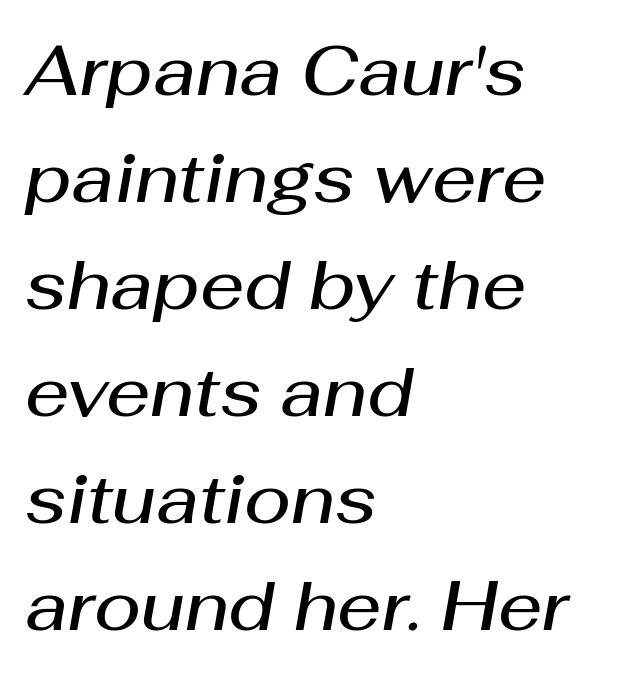
The glyphs have the mass of a demibold cut, below bold. Lines of text with bare space underneath. Notice how the passage keeps a crisp vertical edge on the left only. Notice how descenders clear the ascenders below comfortably — that's standard leading. Each letter keeps its own natural width here, so spacing adapts to shape. The type is set solid horizontally, with unmodified tracking.
